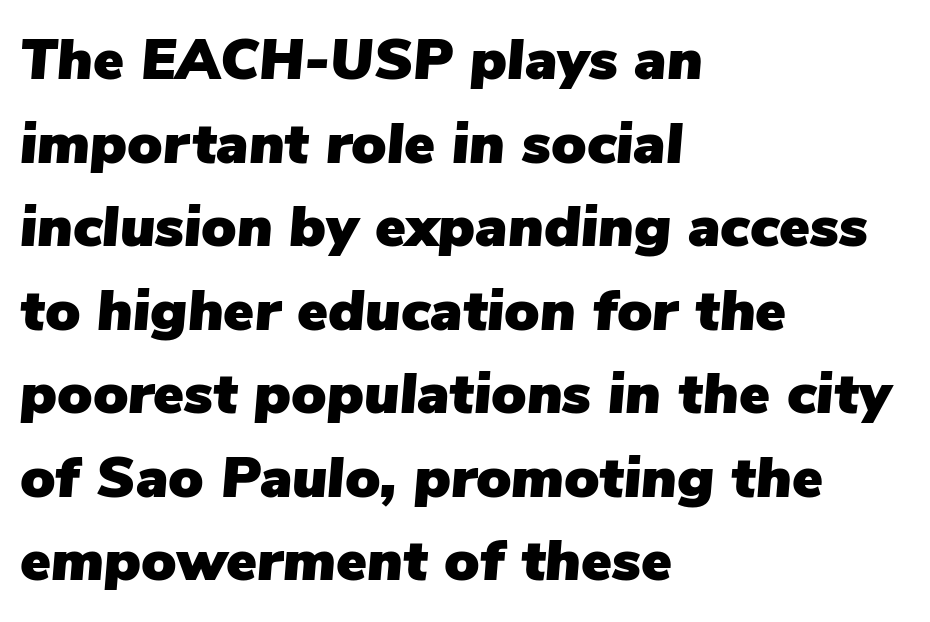
Q: Is the text italic (slanted)? A: Yes, it leans right by about 5 degrees.
Q: Is the text underlined? A: No.
Q: How is the paragraph aligned? A: Left-aligned.
Q: Is the spacing between letters normal or unusually wide? A: Normal.
Q: Is the spacing between lines tight, normal or loose? A: Normal.
Q: Width (condensed, normal, or wide)? A: Normal.
Q: Stroke contrast? A: Low.
Q: x-height? A: Medium.
Q: Monospaced? A: No.
